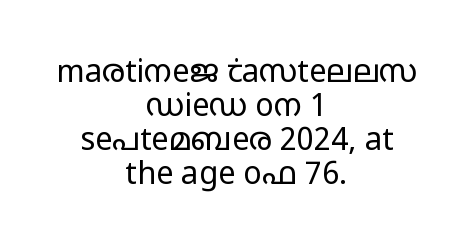
The image shows 31 px regular-weight, wide sans-serif type, upright; set centered, tight line spacing (1.1x), normal letter spacing, not underlined; low stroke contrast and a medium x-height.
